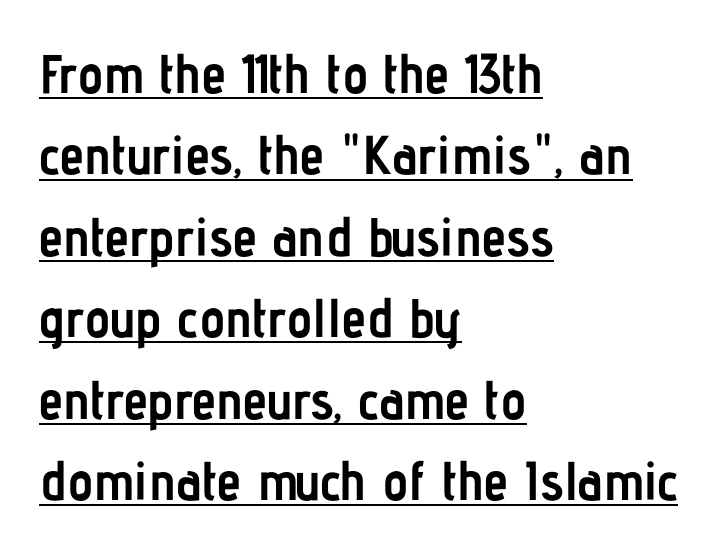
{"serif": "no", "italic": "no", "bold": "yes", "weight": "semibold", "width": "condensed", "stroke_contrast": "low", "x_height": "medium", "monospaced": "no", "underline": "yes", "align": "left", "line_spacing": "normal", "line_spacing_ratio": 1.48, "letter_spacing": "normal", "letter_spacing_em": 0.0, "glyph_px": 55}
